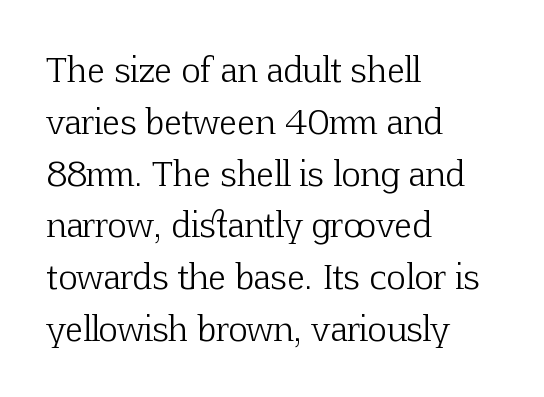
Q: Is the text bold? A: No.
Q: Is the text italic (slanted)? A: No, it is upright.
Q: Is the typeface a serif or a sans-serif typeface? A: Serif.
Q: Is the text underlined? A: No.
Q: How is the paragraph aligned? A: Left-aligned.
Q: Is the spacing between letters normal or unusually wide? A: Normal.
Q: Is the spacing between lines tight, normal or loose? A: Normal.
Q: Width (condensed, normal, or wide)? A: Normal.
Q: Stroke contrast? A: Low.
Q: x-height? A: Medium.
Q: Monospaced? A: No.
